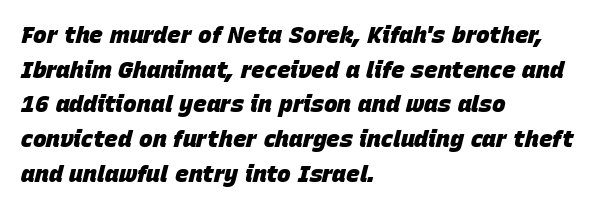
{"italic": "yes", "lean": "right", "slant_degrees": 15, "bold": "yes", "underline": "no", "align": "left", "line_spacing": "normal", "line_spacing_ratio": 1.51, "letter_spacing": "normal", "letter_spacing_em": 0.0, "glyph_px": 23}
